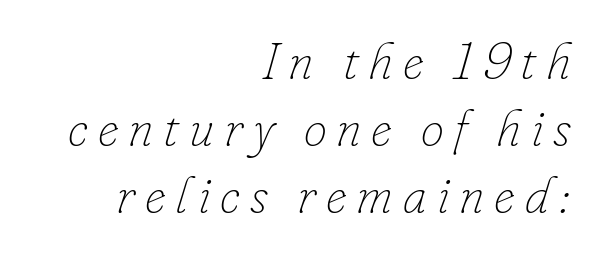
Weight class: somewhere from thin through regular. Think of a printed novel: that variable character pitch is what you see here. This rendering uses right alignment, leaving the left contour irregular. A typesetter would call this leading conventional body-copy spacing. When letters slant like this, we call the style italic.
